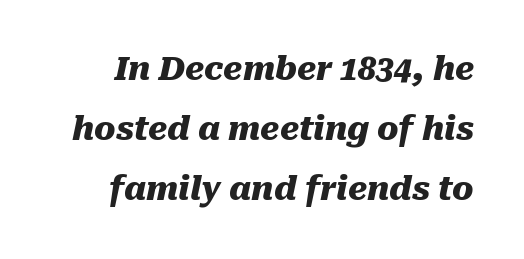
Varying glyph widths throughout — classic text-font behaviour. You could call the tracking neutral — neither tight nor loose. The passage shown is not underscored anywhere. Look at the stroke-to-counter ratio: heavy, a bold. The glyphs look as if they've been sheared to an angle.
